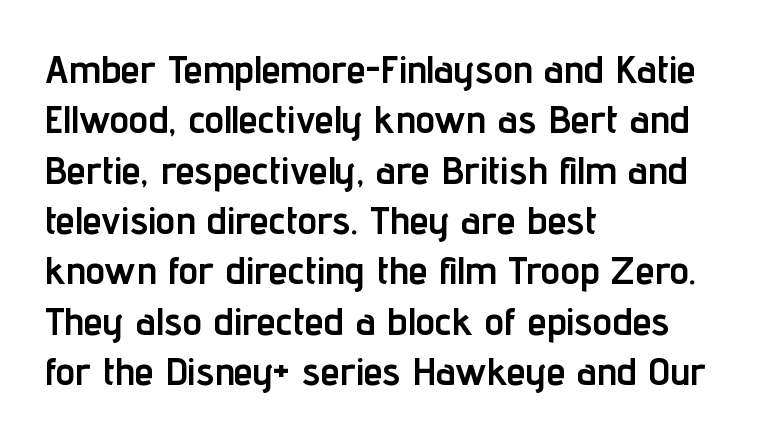
{"serif": "no", "italic": "no", "bold": "yes", "weight": "semibold", "width": "condensed", "stroke_contrast": "low", "x_height": "medium", "monospaced": "no", "underline": "no", "align": "left", "line_spacing": "normal", "line_spacing_ratio": 1.29, "letter_spacing": "normal", "letter_spacing_em": 0.0, "glyph_px": 39}
